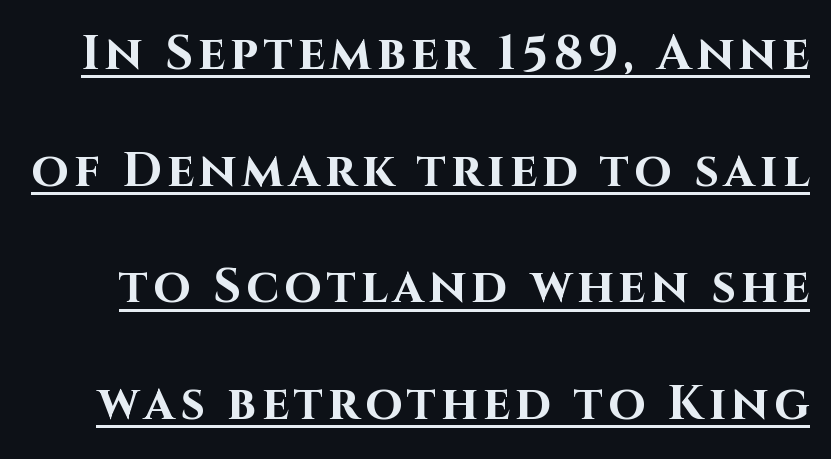
The image shows 48 px bold sans-serif type, upright; set loose line spacing (2.43x), underlined; high stroke contrast and a large x-height.
